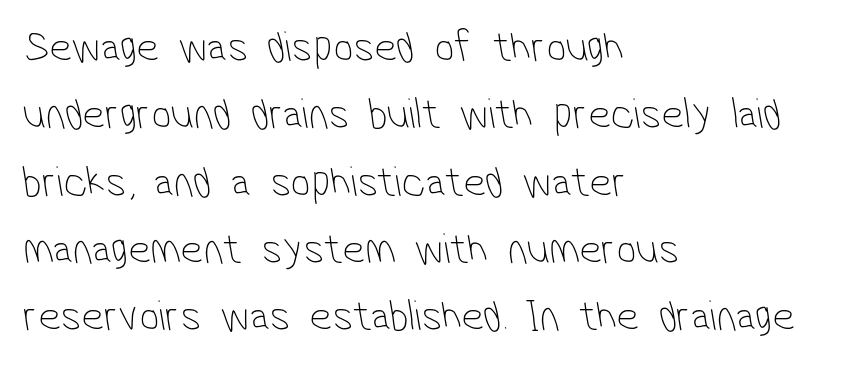
Q: Is the text bold? A: No.
Q: Is the typeface a serif or a sans-serif typeface? A: Sans-serif.
Q: Is the text underlined? A: No.
Q: How is the paragraph aligned? A: Left-aligned.
Q: Is the spacing between letters normal or unusually wide? A: Normal.
Q: Is the spacing between lines tight, normal or loose? A: Normal.
Q: Width (condensed, normal, or wide)? A: Condensed.
Q: Stroke contrast? A: Low.
Q: x-height? A: Medium.
Q: Monospaced? A: No.
